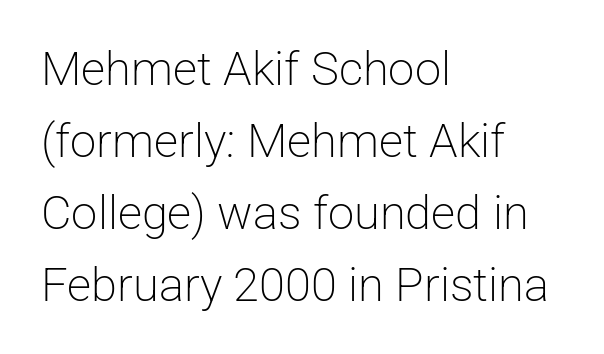
The image shows 47 px light sans-serif type, upright; set left-aligned, normal line spacing (1.53x), normal letter spacing, not underlined; low stroke contrast and a medium x-height.
